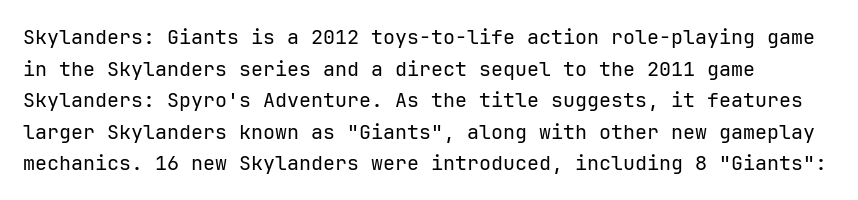
{"italic": "no", "bold": "no", "underline": "no", "line_spacing": "normal", "line_spacing_ratio": 1.58, "letter_spacing": "normal", "letter_spacing_em": 0.0, "glyph_px": 20}
